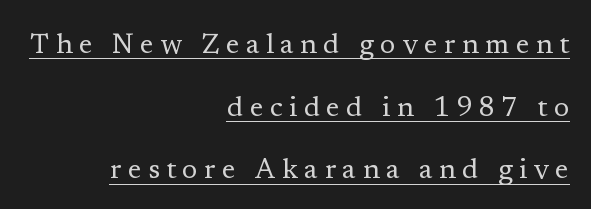
The image shows 28 px regular-weight serif type, upright; set right-aligned, loose line spacing (2.24x), unusually wide letter spacing (+0.23 em), underlined; low stroke contrast and a medium x-height.
